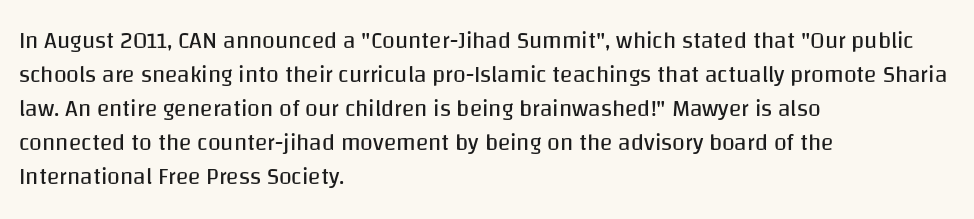
Q: Is the text bold? A: No.
Q: Is the text italic (slanted)? A: No, it is upright.
Q: Is the text underlined? A: No.
Q: How is the paragraph aligned? A: Left-aligned.
Q: Is the spacing between letters normal or unusually wide? A: Normal.
Q: Is the spacing between lines tight, normal or loose? A: Normal.
